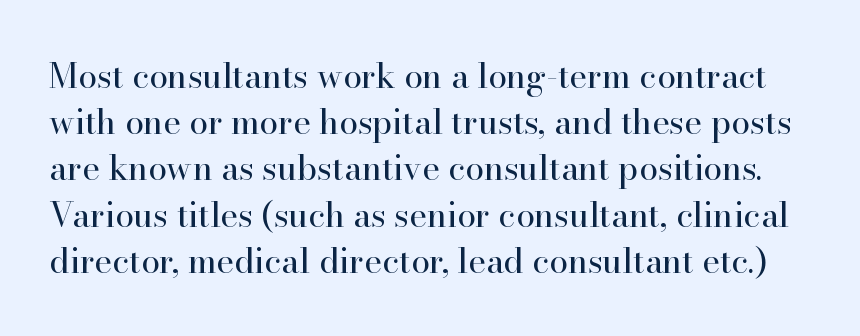
{"serif": "yes", "italic": "no", "bold": "no", "weight": "regular", "width": "normal", "stroke_contrast": "high", "x_height": "small", "monospaced": "no", "underline": "no", "line_spacing": "normal", "line_spacing_ratio": 1.36, "letter_spacing": "normal", "letter_spacing_em": 0.0, "glyph_px": 34}
